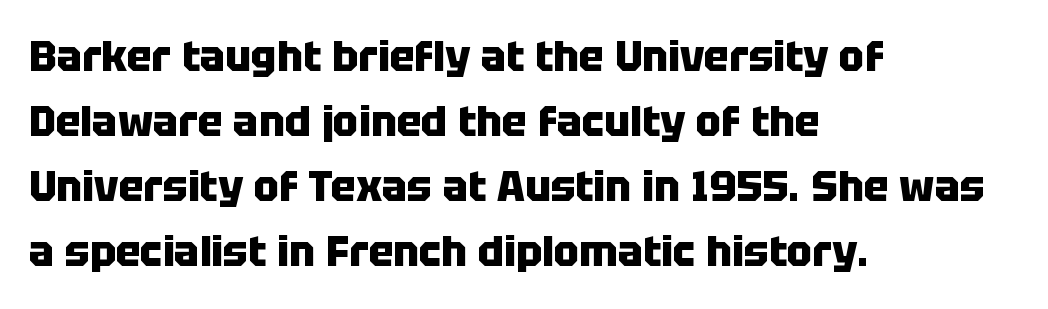
Q: Is the text bold? A: Yes.
Q: Is the text italic (slanted)? A: No, it is upright.
Q: Is the typeface a serif or a sans-serif typeface? A: Sans-serif.
Q: Is the text underlined? A: No.
Q: How is the paragraph aligned? A: Left-aligned.
Q: Is the spacing between letters normal or unusually wide? A: Normal.
Q: Is the spacing between lines tight, normal or loose? A: Normal.
Q: Width (condensed, normal, or wide)? A: Normal.
Q: Stroke contrast? A: Low.
Q: x-height? A: Large.
Q: Monospaced? A: No.
